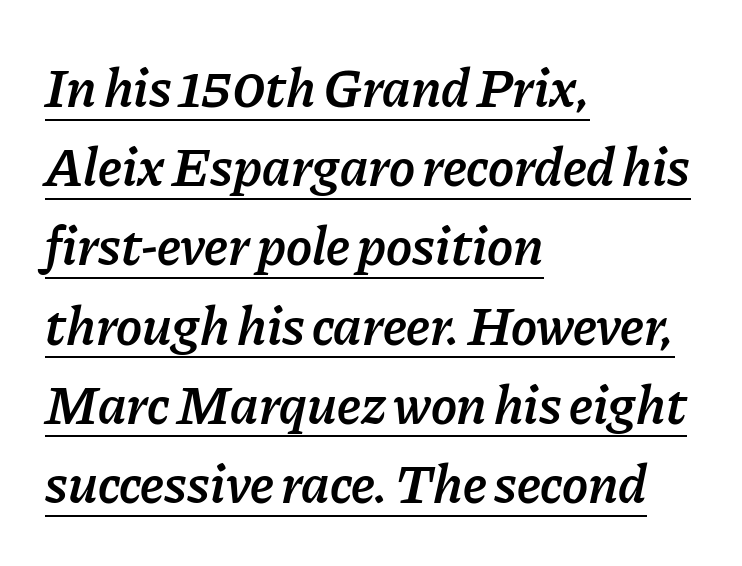
The sample has been set in demibold, a notch under bold. Note the varied advance widths — an 'i' is clearly narrower than an 'm'. Each word holds together tightly as a unit, with standard inter-letter gaps. Each new line begins a customary step beneath the previous one. The letters are slanted; this is an italic face.
